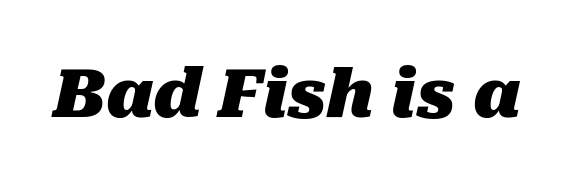
The image shows 67 px heavy type, italic (leaning right); set normal letter spacing, not underlined; medium stroke contrast and a medium x-height.
